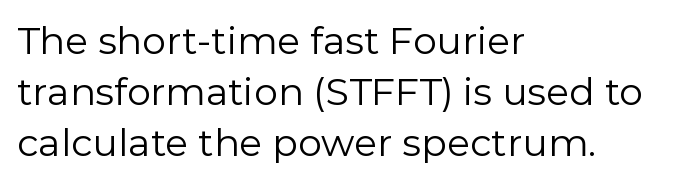
The image shows 38 px regular-weight sans-serif type, upright; set left-aligned, normal line spacing (1.34x), normal letter spacing, not underlined; a medium x-height.
